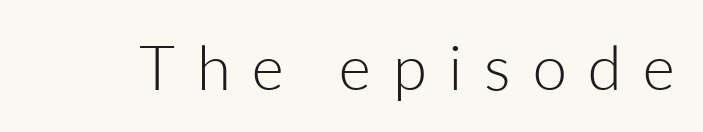
Q: Is the text bold? A: No.
Q: Is the text italic (slanted)? A: No, it is upright.
Q: Is the typeface a serif or a sans-serif typeface? A: Sans-serif.
Q: Is the text underlined? A: No.
Q: Is the spacing between letters normal or unusually wide? A: Unusually wide.
Q: Width (condensed, normal, or wide)? A: Normal.
Q: Stroke contrast? A: Low.
Q: x-height? A: Medium.
Q: Monospaced? A: No.
